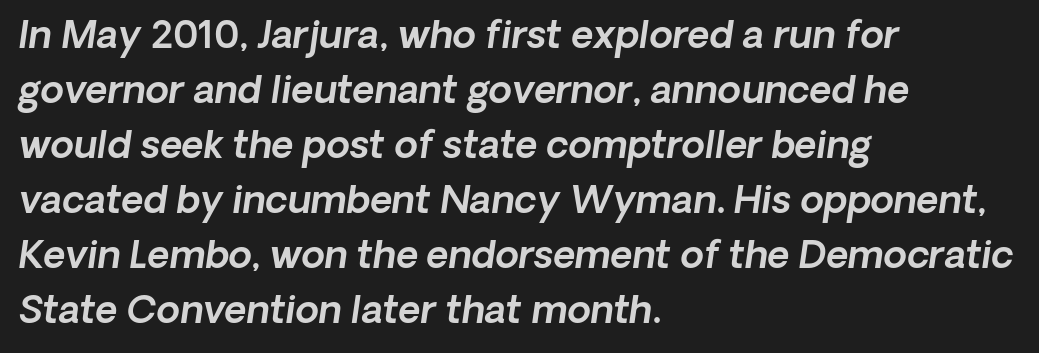
Q: Is the typeface a serif or a sans-serif typeface? A: Sans-serif.
Q: Is the text underlined? A: No.
Q: How is the paragraph aligned? A: Left-aligned.
Q: Is the spacing between letters normal or unusually wide? A: Normal.
Q: Is the spacing between lines tight, normal or loose? A: Normal.
Q: Width (condensed, normal, or wide)? A: Normal.
Q: x-height? A: Medium.
Q: Monospaced? A: No.
